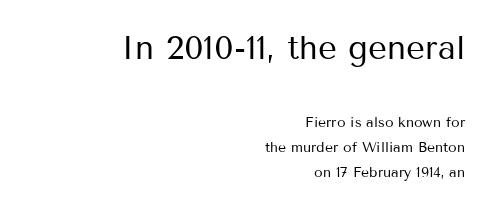
{"serif": "no", "italic": "no", "bold": "no", "weight": "regular", "width": "normal", "stroke_contrast": "medium", "x_height": "medium", "monospaced": "no", "underline": "no", "align": "right", "line_spacing_ratio": 1.8, "letter_spacing": "normal", "letter_spacing_em": 0.0, "larger_block": "first", "size_ratio": 2.36, "glyph_px": 33}
